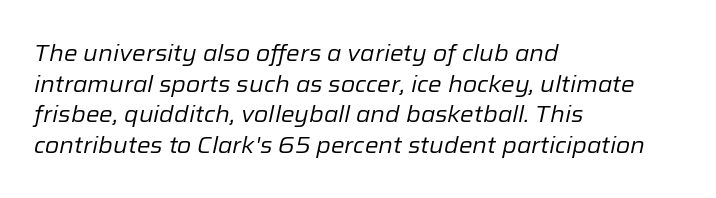
How would I describe the line gaps? Plain and ordinary. Line beginnings align vertically; line endings do not. Designer's note — italics engaged. A clean baseline with only descenders dipping below it. This rendering leaves character spacing at its baseline value.
